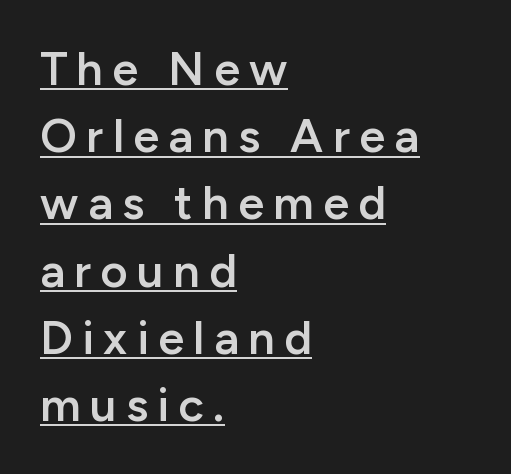
A continuous stroke trails under the words, as in a hyperlink. Type style note: lacks serifs. What stands out about the letter spacing? Its width — letters are far apart. Reading down the column, the eye jumps a familiar distance to each next line.
